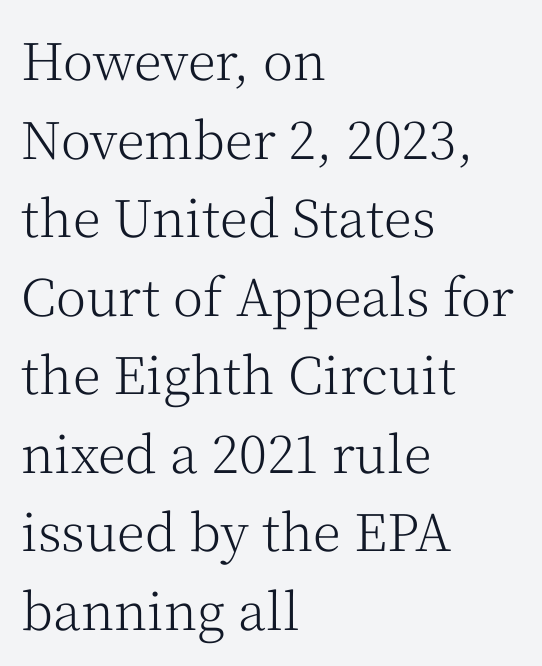
The letters carry serifs — small finishing strokes at the ends of their stems. Anything drawn beneath the words? Only blank space. Style check: upright. The face used here is rendered with its standard letterfit. Caption: multi-line text, flush left, ragged right.
